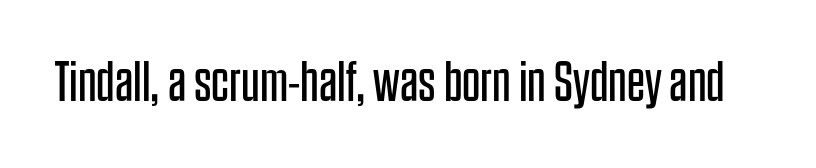
The image shows 57 px regular-weight, condensed sans-serif type, upright; set normal letter spacing, not underlined; low stroke contrast and a large x-height.
